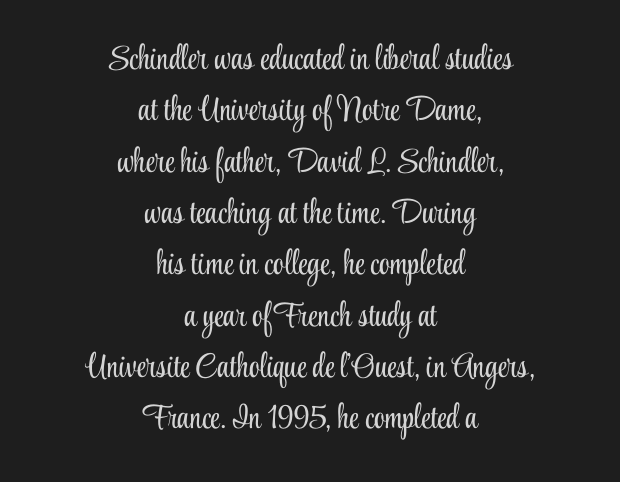
The image shows 34 px light, condensed serif type; set centered, normal line spacing (1.51x), normal letter spacing, not underlined; low stroke contrast and a small x-height.
